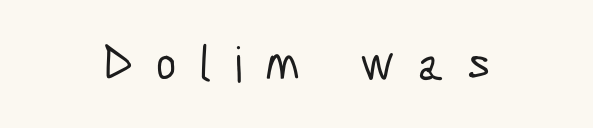
Note: no serifs on the glyphs. The rendering uses natural spacing where letterforms have individual widths. Each word looks stretched out because of the extra space between its letters. Rule under the text: the space is simply empty.
